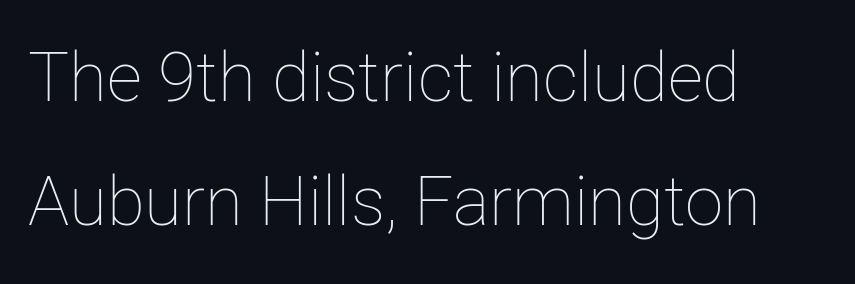
Q: Is the text bold? A: No.
Q: Is the text italic (slanted)? A: No, it is upright.
Q: Is the text underlined? A: No.
Q: How is the paragraph aligned? A: Left-aligned.
Q: Is the spacing between letters normal or unusually wide? A: Normal.
Q: Width (condensed, normal, or wide)? A: Normal.
Q: Stroke contrast? A: Low.
Q: x-height? A: Medium.
Q: Monospaced? A: No.
